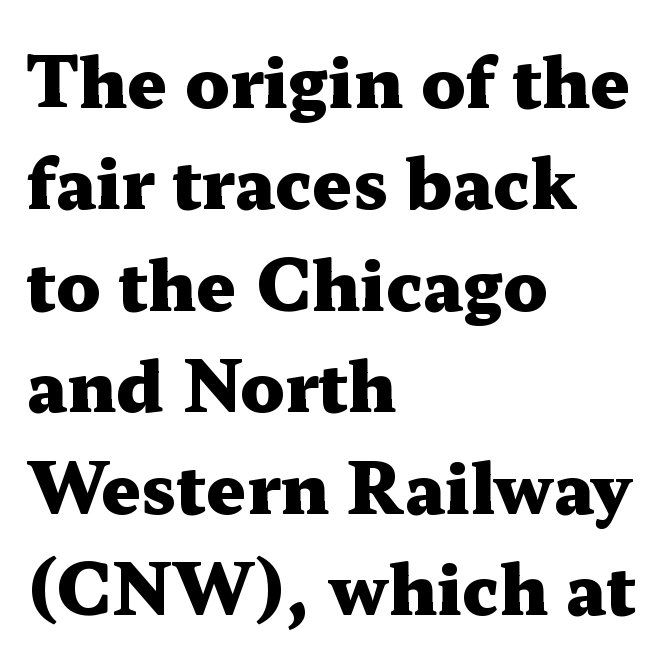
{"serif": "yes", "italic": "no", "bold": "yes", "weight": "heavy", "width": "wide", "stroke_contrast": "medium", "x_height": "medium", "monospaced": "no", "underline": "no", "align": "left", "line_spacing": "normal", "line_spacing_ratio": 1.47, "letter_spacing": "normal", "letter_spacing_em": 0.0, "glyph_px": 69}
